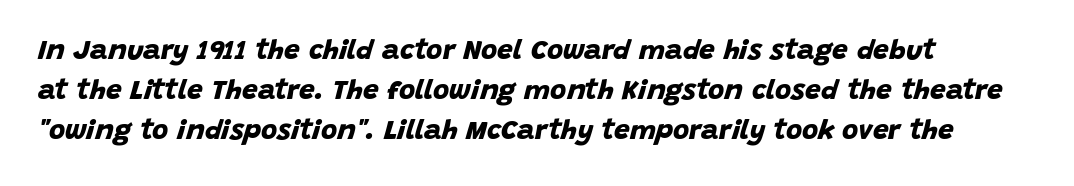
The image shows 28 px bold sans-serif type; set left-aligned, normal line spacing (1.43x), normal letter spacing, not underlined; low stroke contrast and a large x-height.
